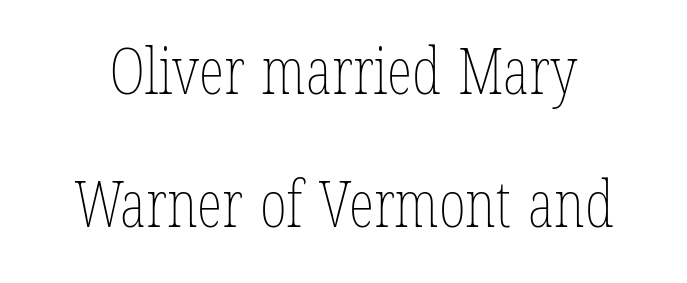
Glance below the letters and you will spot only blank space. The passage shown is typed in a proportional face where columns would drift. Caption: face not bold, strokes unweighted. Reading down the block, each line starts at a different indent, mirrored at its end. The type is set solid horizontally, with unmodified tracking. Notice the wide empty band between every row — that's loose leading.
